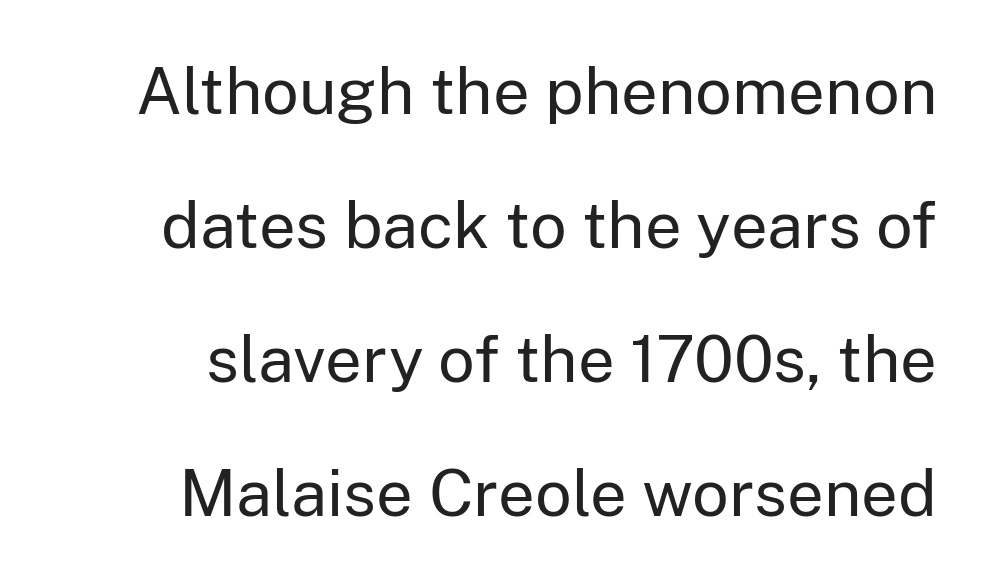
Q: Is the text bold? A: No.
Q: Is the text italic (slanted)? A: No, it is upright.
Q: Is the typeface a serif or a sans-serif typeface? A: Sans-serif.
Q: Is the text underlined? A: No.
Q: Is the spacing between letters normal or unusually wide? A: Normal.
Q: Is the spacing between lines tight, normal or loose? A: Loose.
Q: Width (condensed, normal, or wide)? A: Normal.
Q: Stroke contrast? A: Low.
Q: x-height? A: Medium.
Q: Monospaced? A: No.
